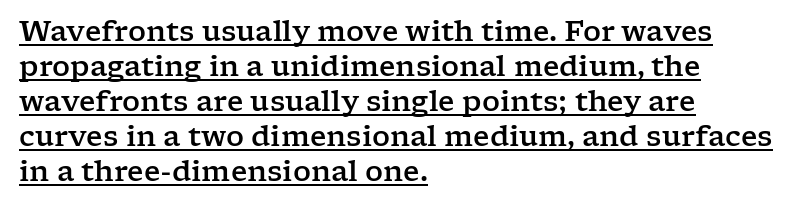
Q: Is the text italic (slanted)? A: No, it is upright.
Q: Is the typeface a serif or a sans-serif typeface? A: Serif.
Q: Is the text underlined? A: Yes.
Q: How is the paragraph aligned? A: Left-aligned.
Q: Is the spacing between letters normal or unusually wide? A: Normal.
Q: Is the spacing between lines tight, normal or loose? A: Normal.
Q: Width (condensed, normal, or wide)? A: Wide.
Q: Stroke contrast? A: Low.
Q: x-height? A: Medium.
Q: Monospaced? A: No.
